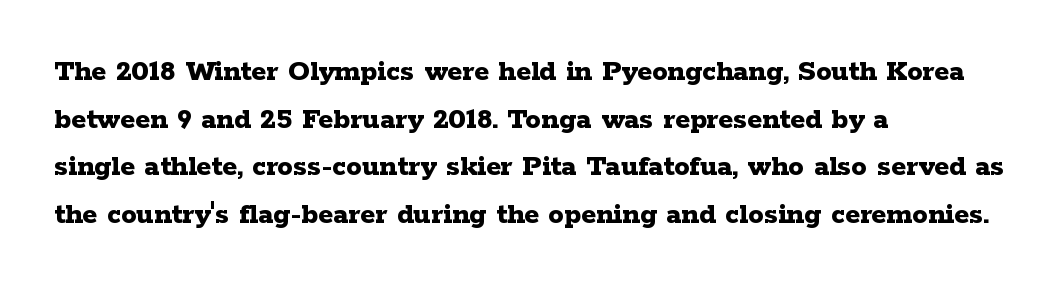
{"serif": "yes", "italic": "no", "bold": "yes", "weight": "bold", "width": "wide", "stroke_contrast": "low", "x_height": "medium", "monospaced": "no", "underline": "no", "align": "left", "line_spacing": "normal", "line_spacing_ratio": 1.54, "letter_spacing": "normal", "letter_spacing_em": 0.0, "glyph_px": 31}
